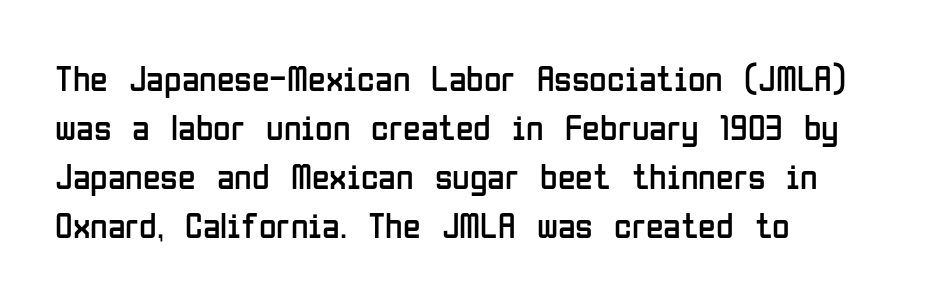
{"serif": "no", "italic": "no", "bold": "no", "weight": "regular", "width": "condensed", "stroke_contrast": "low", "x_height": "medium", "monospaced": "no", "underline": "no", "align": "left", "line_spacing": "normal", "line_spacing_ratio": 1.36, "letter_spacing": "normal", "letter_spacing_em": 0.0, "glyph_px": 36}
